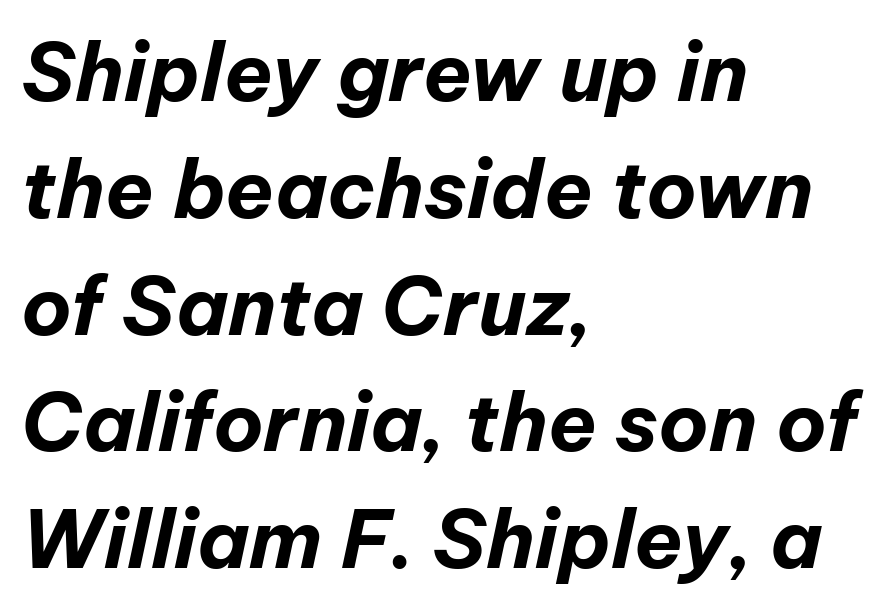
{"italic": "yes", "lean": "right", "slant_degrees": 12, "bold": "yes", "weight": "bold", "width": "normal", "stroke_contrast": "low", "x_height": "medium", "monospaced": "no", "underline": "no", "align": "left", "line_spacing": "normal", "line_spacing_ratio": 1.46, "letter_spacing": "normal", "letter_spacing_em": 0.0, "glyph_px": 80}
